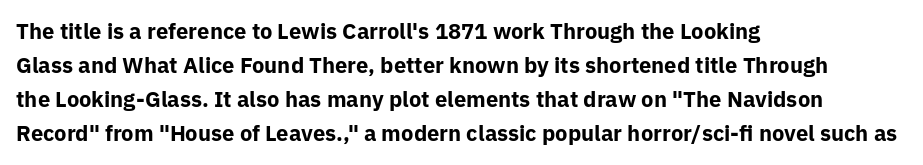
{"italic": "no", "bold": "yes", "underline": "no", "align": "left", "line_spacing": "normal", "line_spacing_ratio": 1.55, "letter_spacing": "normal", "letter_spacing_em": 0.0, "glyph_px": 22}
